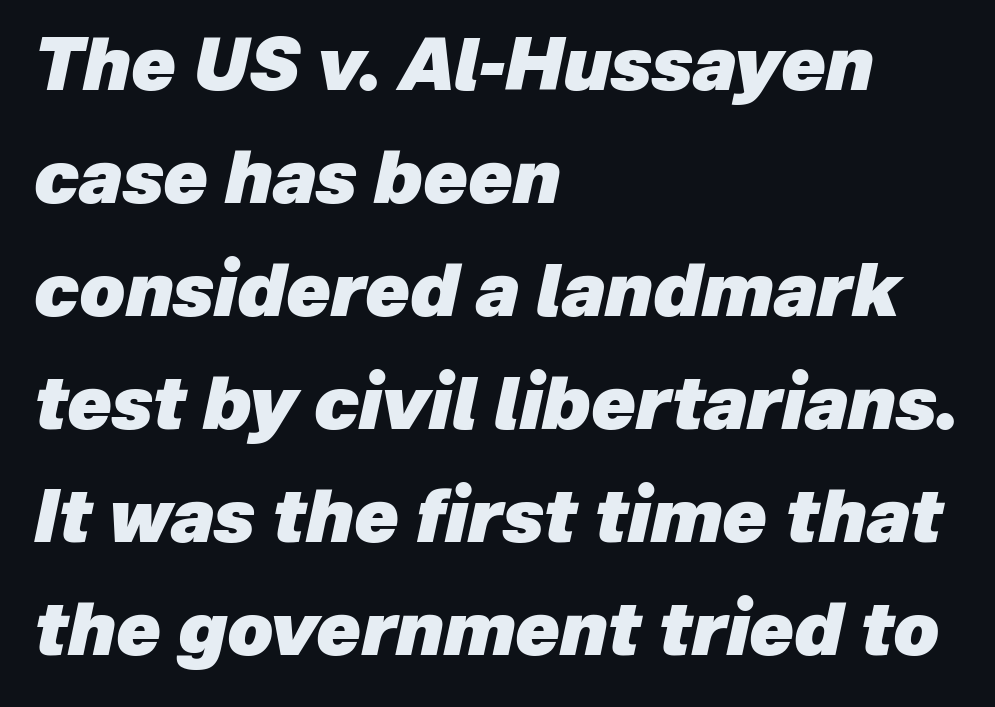
Decoration check: the copy has no underline. The paragraph has a hard left edge and a soft right edge. Regular leading. Varying glyph widths throughout — classic text-font behaviour.
